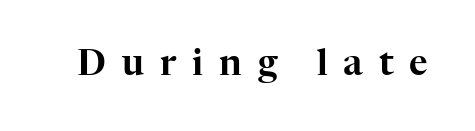
The image shows 36 px serif type, upright; set unusually wide letter spacing (+0.44 em), not underlined; high stroke contrast and a medium x-height.
